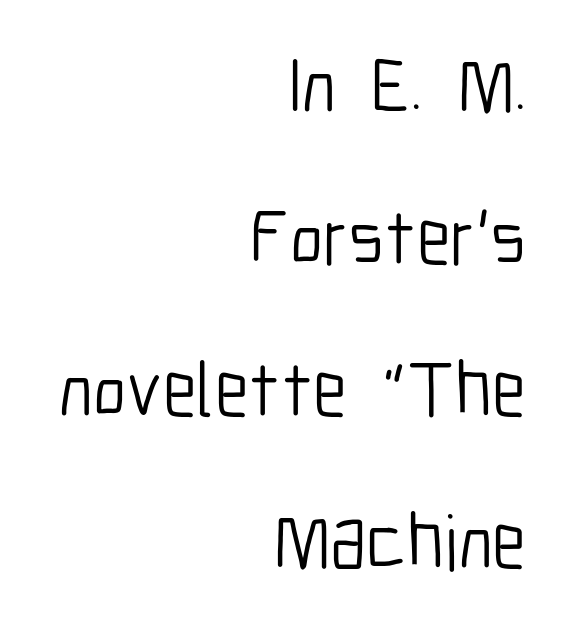
Q: Is the text bold? A: No.
Q: Is the text italic (slanted)? A: No, it is upright.
Q: Is the typeface a serif or a sans-serif typeface? A: Sans-serif.
Q: Is the text underlined? A: No.
Q: How is the paragraph aligned? A: Right-aligned.
Q: Is the spacing between letters normal or unusually wide? A: Normal.
Q: Is the spacing between lines tight, normal or loose? A: Loose.
Q: Width (condensed, normal, or wide)? A: Condensed.
Q: Stroke contrast? A: Low.
Q: x-height? A: Medium.
Q: Monospaced? A: No.
